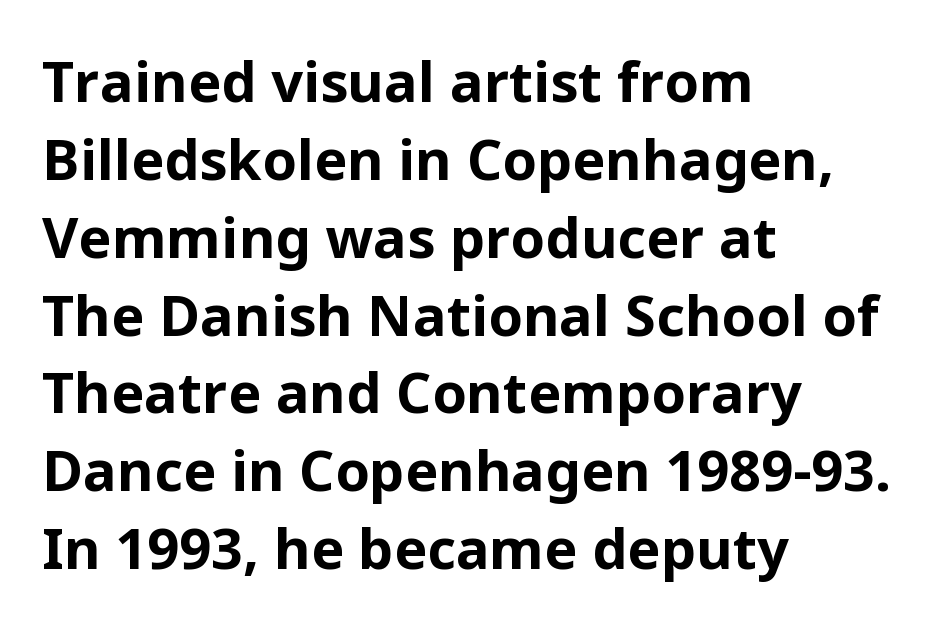
Unlike a traditional serif, this face leaves its strokes unadorned. Letter spacing: default. The rendering uses a bold face; every stroke is thick and dark. Think of a printed novel: that variable character pitch is what you see here. Typeset ragged right — the left edge is the straight one. Summary of vertical rhythm: regular, with standard interline spacing.
